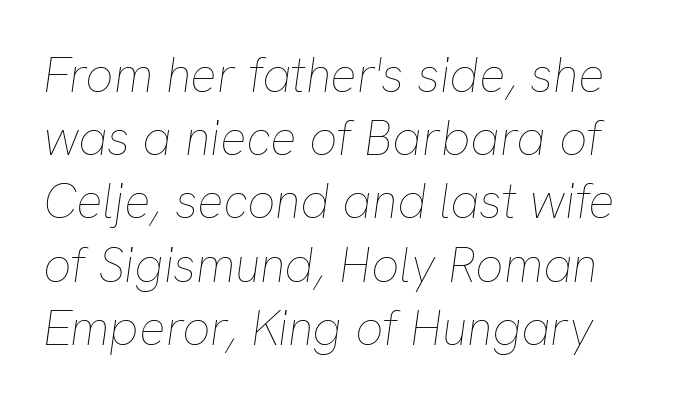
{"italic": "yes", "lean": "right", "slant_degrees": 8, "bold": "no", "weight": "thin", "width": "normal", "stroke_contrast": "low", "x_height": "medium", "monospaced": "no", "underline": "no", "line_spacing": "normal", "line_spacing_ratio": 1.29, "letter_spacing": "normal", "letter_spacing_em": 0.0, "glyph_px": 49}
